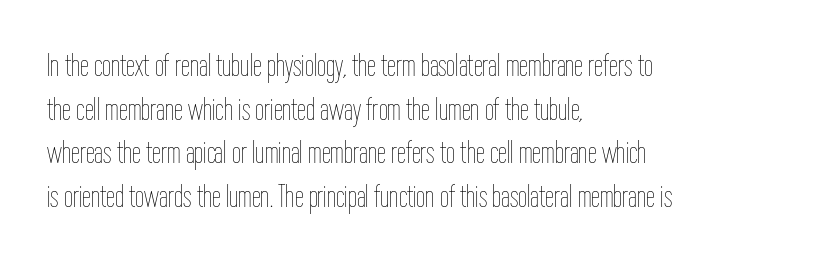
Q: Is the text bold? A: No.
Q: Is the text italic (slanted)? A: No, it is upright.
Q: Is the text underlined? A: No.
Q: How is the paragraph aligned? A: Left-aligned.
Q: Is the spacing between letters normal or unusually wide? A: Normal.
Q: Is the spacing between lines tight, normal or loose? A: Normal.
Q: Width (condensed, normal, or wide)? A: Condensed.
Q: Stroke contrast? A: Low.
Q: x-height? A: Medium.
Q: Monospaced? A: No.
